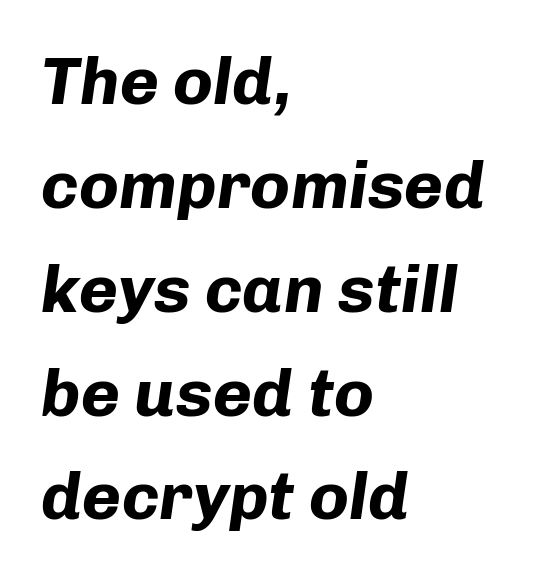
{"italic": "yes", "lean": "right", "slant_degrees": 8, "bold": "yes", "weight": "bold", "width": "normal", "stroke_contrast": "low", "x_height": "medium", "monospaced": "no", "underline": "no", "align": "left", "line_spacing": "normal", "line_spacing_ratio": 1.55, "letter_spacing": "normal", "letter_spacing_em": 0.0, "glyph_px": 67}
